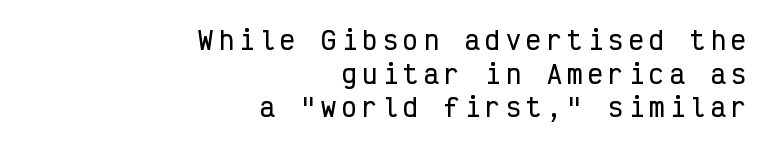
{"italic": "no", "underline": "no", "align": "right", "line_spacing": "normal", "line_spacing_ratio": 1.35, "letter_spacing": "wide", "letter_spacing_em": 0.22, "glyph_px": 25}
